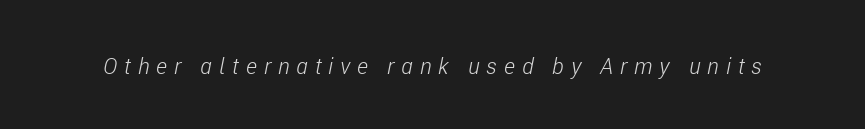
{"italic": "yes", "lean": "right", "slant_degrees": 11, "bold": "no", "underline": "no", "letter_spacing": "wide", "letter_spacing_em": 0.32, "glyph_px": 22}
